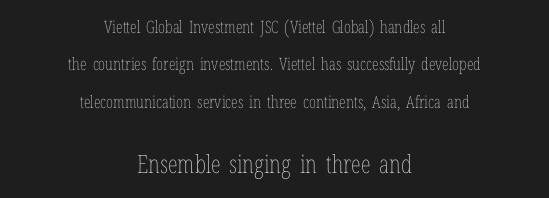
Every row of glyphs is offset so its center matches the block's center. Larger block? The one below; the one above is distinctly smaller. Notice how the stems are strictly vertical — no italics here. Rule under the text: the space is simply empty. What's the leading like? Stretched, with rows far apart. This reads as an unemphasized weight, regular at the heaviest.
